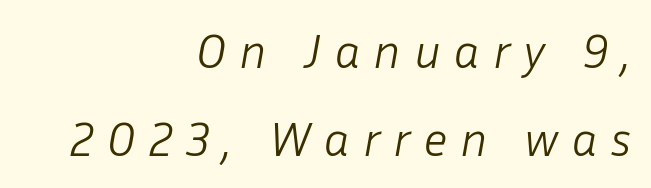
The image shows 49 px light type, italic (leaning right); set right-aligned, line spacing 1.8x, unusually wide letter spacing (+0.26 em), not underlined; low stroke contrast and a medium x-height.
